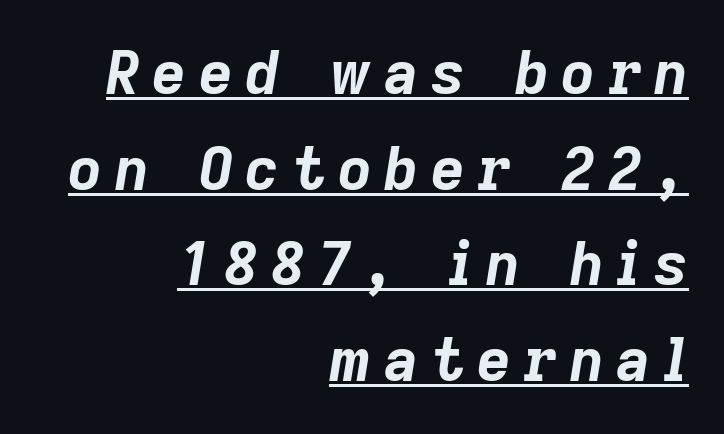
Q: Is the text bold? A: Yes.
Q: Is the text italic (slanted)? A: Yes, it leans right by about 9 degrees.
Q: Is the text underlined? A: Yes.
Q: How is the paragraph aligned? A: Right-aligned.
Q: Is the spacing between letters normal or unusually wide? A: Unusually wide.
Q: Is the spacing between lines tight, normal or loose? A: Normal.
Q: Width (condensed, normal, or wide)? A: Normal.
Q: Stroke contrast? A: Low.
Q: x-height? A: Medium.
Q: Monospaced? A: No.
